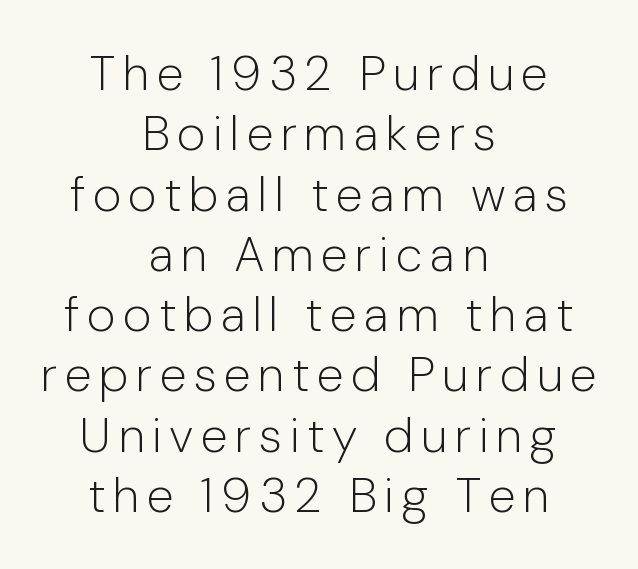
The image shows 49 px light sans-serif type, upright; set centered, line spacing 1.23x, not underlined; low stroke contrast and a medium x-height.
